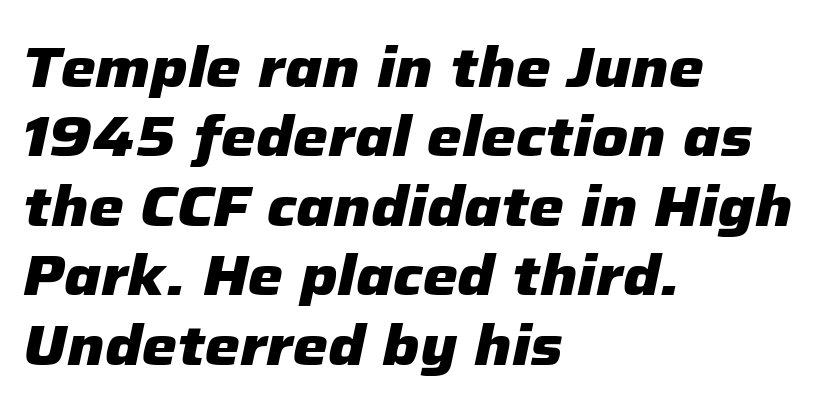
Observe the ordinary spacing: letters are neighbours, not strangers. The whole block is typeset with a tilt. Students, this is bold: see how much ink each stroke carries. Type without underlining.
